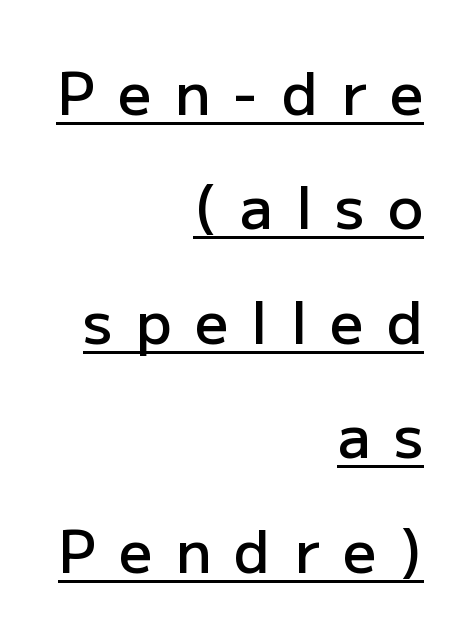
Underlined type. This rendering employs a face without finishing strokes, i.e., a sans-serif. Spacing verdict: proportional, widths tailored to each character. How would I describe the line gaps? Wide and relaxed.
